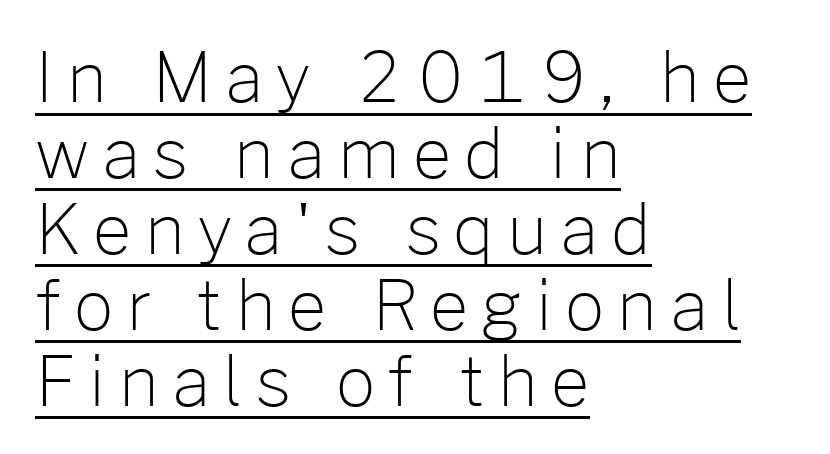
The image shows 69 px light sans-serif type, upright; set left-aligned, tight line spacing (1.1x), underlined; low stroke contrast and a medium x-height.
